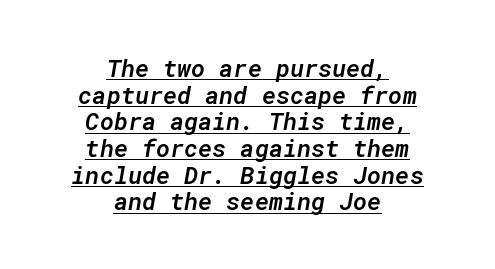
Q: Is the text bold? A: Semi-bold.
Q: Is the text italic (slanted)? A: Yes, it leans right by about 10 degrees.
Q: Is the text underlined? A: Yes.
Q: How is the paragraph aligned? A: Centered.
Q: Is the spacing between letters normal or unusually wide? A: Normal.
Q: Is the spacing between lines tight, normal or loose? A: Tight.
